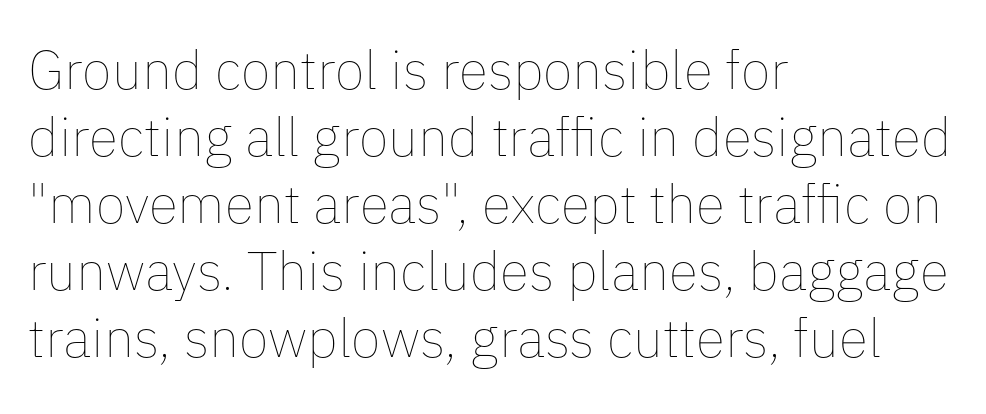
No heavy texture on the line: the type isn't bold. This sample has the flowing, uneven cadence of proportional lettering. Rule under the text: the space is simply empty. All the whitespace from short lines collects on the right. Characters remain perfectly vertical along every line.
